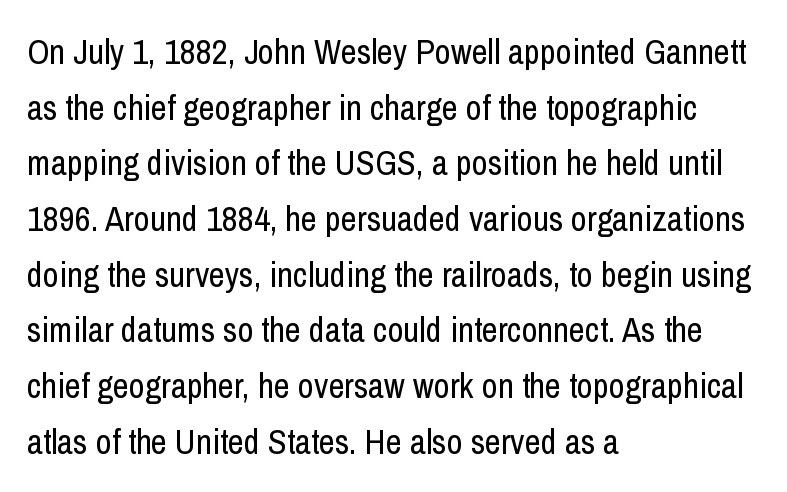
{"serif": "no", "italic": "no", "bold": "no", "weight": "regular", "width": "condensed", "stroke_contrast": "low", "x_height": "medium", "monospaced": "no", "underline": "no", "align": "left", "line_spacing": "normal", "line_spacing_ratio": 1.59, "letter_spacing": "normal", "letter_spacing_em": 0.0, "glyph_px": 35}
